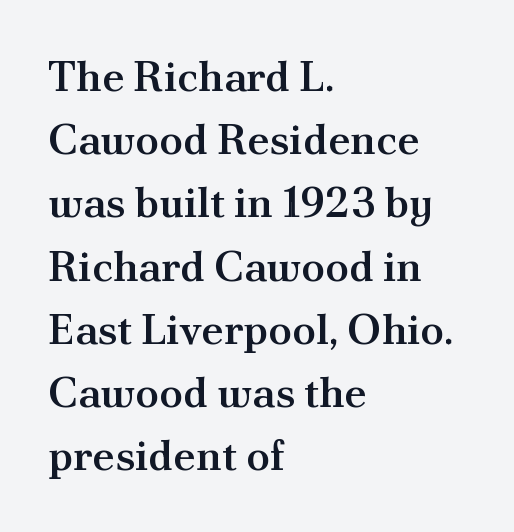
Q: Is the text bold? A: Semi-bold.
Q: Is the text italic (slanted)? A: No, it is upright.
Q: Is the typeface a serif or a sans-serif typeface? A: Serif.
Q: Is the text underlined? A: No.
Q: How is the paragraph aligned? A: Left-aligned.
Q: Is the spacing between letters normal or unusually wide? A: Normal.
Q: Is the spacing between lines tight, normal or loose? A: Normal.
Q: Width (condensed, normal, or wide)? A: Normal.
Q: Stroke contrast? A: Medium.
Q: x-height? A: Small.
Q: Monospaced? A: No.
